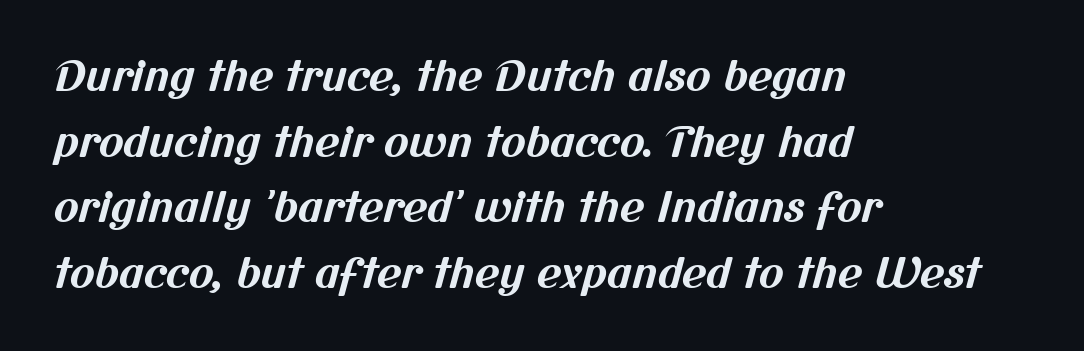
Q: Is the text bold? A: Yes.
Q: Is the typeface a serif or a sans-serif typeface? A: Sans-serif.
Q: Is the text underlined? A: No.
Q: How is the paragraph aligned? A: Left-aligned.
Q: Is the spacing between letters normal or unusually wide? A: Normal.
Q: Is the spacing between lines tight, normal or loose? A: Normal.
Q: Width (condensed, normal, or wide)? A: Normal.
Q: Stroke contrast? A: Medium.
Q: x-height? A: Medium.
Q: Monospaced? A: No.
